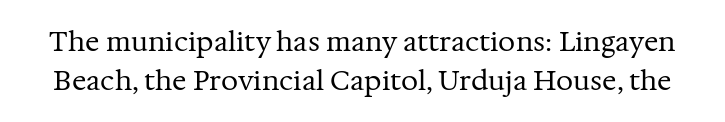
Q: Is the text bold? A: No.
Q: Is the text italic (slanted)? A: No, it is upright.
Q: Is the text underlined? A: No.
Q: Is the spacing between letters normal or unusually wide? A: Normal.
Q: Is the spacing between lines tight, normal or loose? A: Normal.
